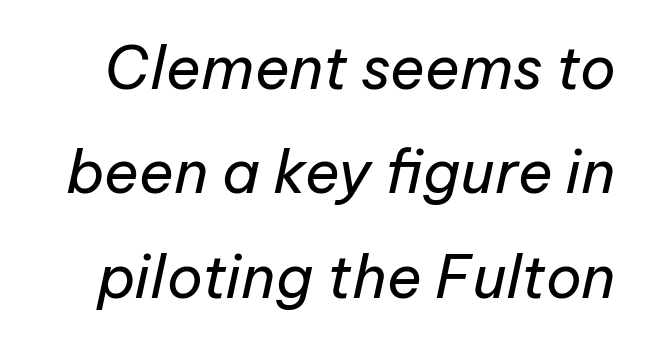
The image shows 59 px regular-weight type, italic (leaning right); set line spacing 1.77x, normal letter spacing, not underlined; low stroke contrast and a medium x-height.
